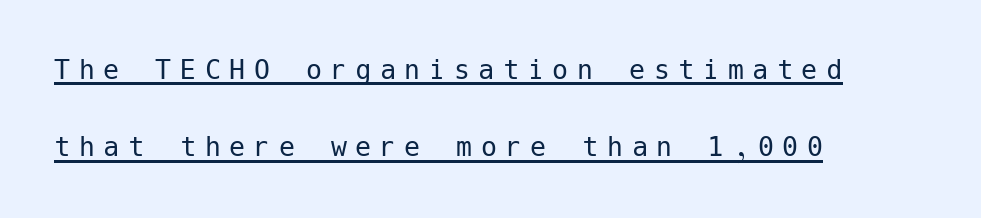
The image shows 32 px regular-weight sans-serif type, upright; set left-aligned, loose line spacing (2.42x), unusually wide letter spacing (+0.27 em), underlined; low stroke contrast and a medium x-height.
